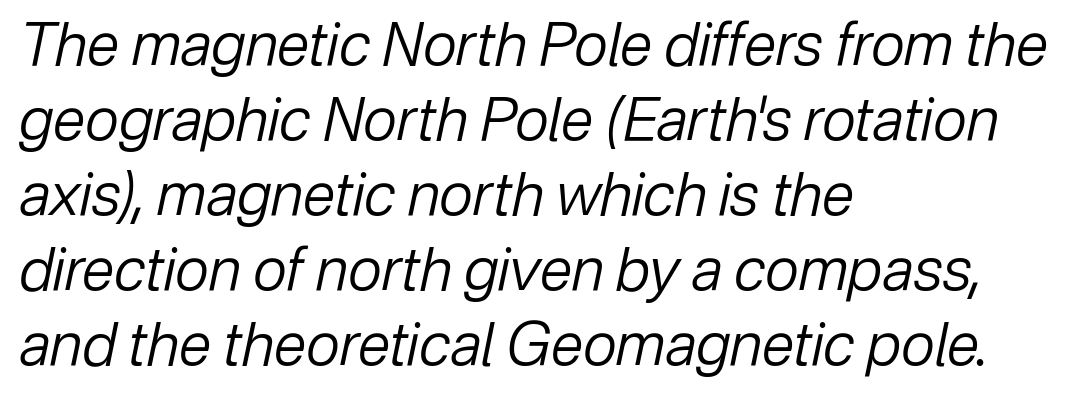
{"italic": "yes", "lean": "right", "slant_degrees": 12, "bold": "no", "weight": "regular", "width": "normal", "stroke_contrast": "low", "x_height": "medium", "monospaced": "no", "underline": "no", "align": "left", "line_spacing": "normal", "line_spacing_ratio": 1.27, "letter_spacing": "normal", "letter_spacing_em": 0.0, "glyph_px": 59}
